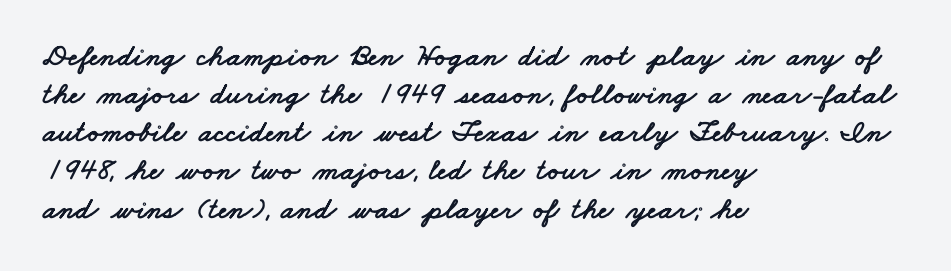
The image shows 31 px wide sans-serif type; set left-aligned, line spacing 1.23x, normal letter spacing, not underlined; low stroke contrast and a small x-height.
